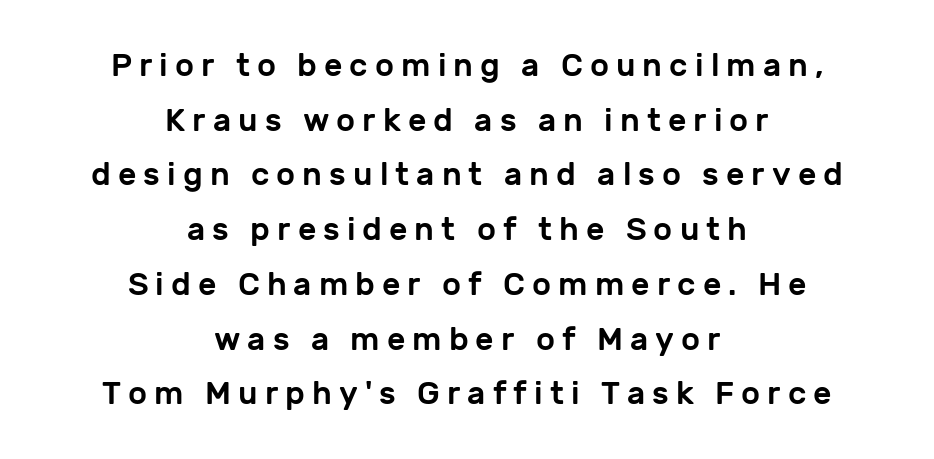
Q: Is the text italic (slanted)? A: No, it is upright.
Q: Is the typeface a serif or a sans-serif typeface? A: Sans-serif.
Q: Is the text underlined? A: No.
Q: How is the paragraph aligned? A: Centered.
Q: Is the spacing between letters normal or unusually wide? A: Unusually wide.
Q: Width (condensed, normal, or wide)? A: Normal.
Q: Stroke contrast? A: Low.
Q: x-height? A: Medium.
Q: Monospaced? A: No.
